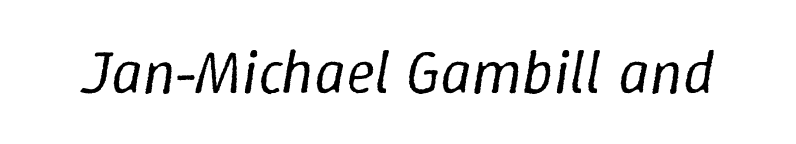
The image shows 61 px regular-weight type, italic (leaning right); set normal letter spacing, not underlined; low stroke contrast and a medium x-height.
